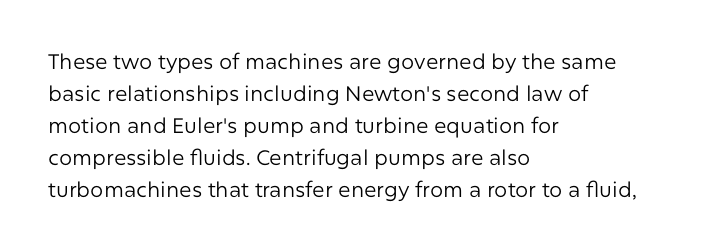
{"italic": "no", "bold": "no", "underline": "no", "align": "left", "line_spacing": "normal", "line_spacing_ratio": 1.52, "letter_spacing": "normal", "letter_spacing_em": 0.0, "glyph_px": 21}
